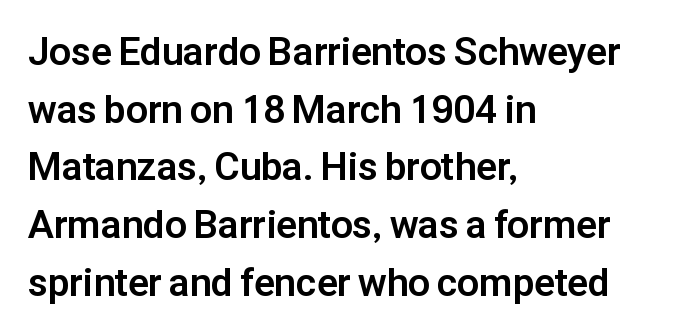
Q: Is the text bold? A: Yes.
Q: Is the text italic (slanted)? A: No, it is upright.
Q: Is the typeface a serif or a sans-serif typeface? A: Sans-serif.
Q: Is the text underlined? A: No.
Q: How is the paragraph aligned? A: Left-aligned.
Q: Is the spacing between letters normal or unusually wide? A: Normal.
Q: Is the spacing between lines tight, normal or loose? A: Normal.
Q: Width (condensed, normal, or wide)? A: Normal.
Q: Stroke contrast? A: Low.
Q: x-height? A: Medium.
Q: Monospaced? A: No.
